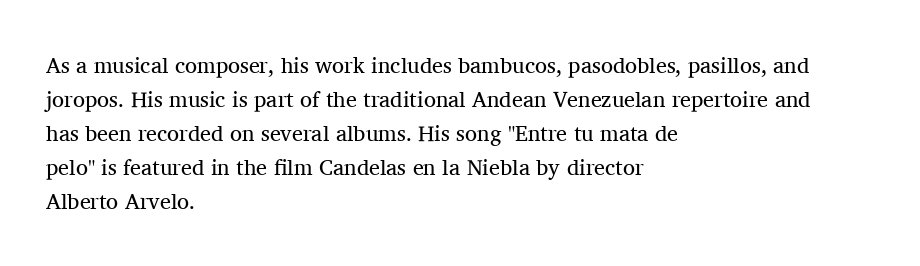
{"italic": "no", "bold": "no", "underline": "no", "align": "left", "line_spacing": "normal", "line_spacing_ratio": 1.55, "letter_spacing": "normal", "letter_spacing_em": 0.0, "glyph_px": 22}
